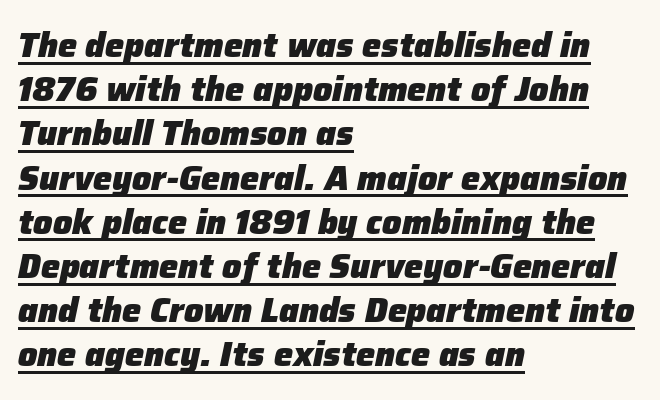
The image shows 34 px heavy type, italic (leaning right); set left-aligned, normal line spacing (1.3x), normal letter spacing, underlined; low stroke contrast and a medium x-height.
